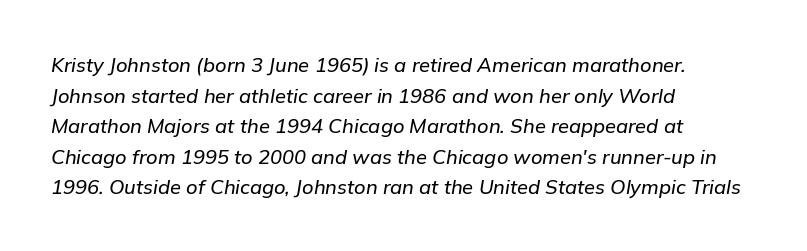
Q: Is the text italic (slanted)? A: Yes, it leans right by about 9 degrees.
Q: Is the text underlined? A: No.
Q: How is the paragraph aligned? A: Left-aligned.
Q: Is the spacing between letters normal or unusually wide? A: Normal.
Q: Is the spacing between lines tight, normal or loose? A: Normal.
